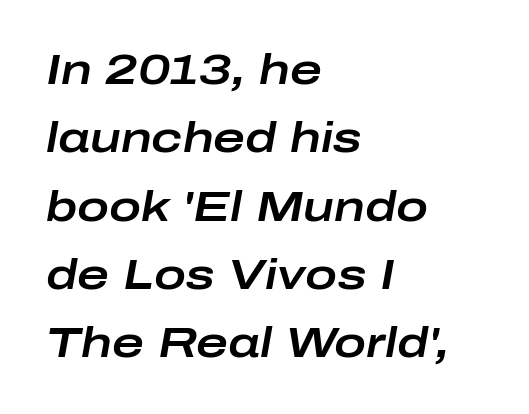
{"italic": "yes", "lean": "right", "slant_degrees": 10, "width": "wide", "stroke_contrast": "low", "x_height": "medium", "monospaced": "no", "underline": "no", "align": "left", "line_spacing": "normal", "line_spacing_ratio": 1.59, "letter_spacing": "normal", "letter_spacing_em": 0.0, "glyph_px": 43}
